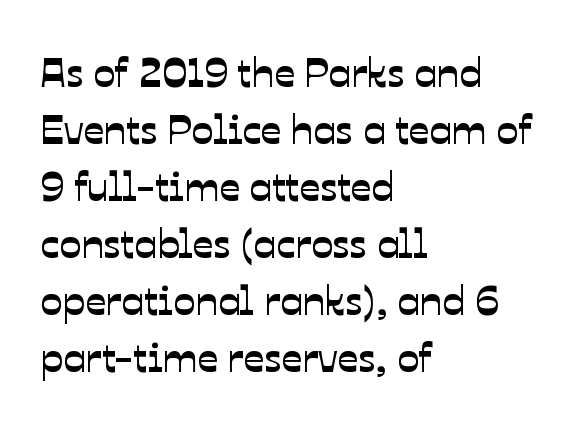
The image shows 41 px sans-serif type; set left-aligned, normal line spacing (1.39x), normal letter spacing, not underlined; low stroke contrast and a medium x-height.
